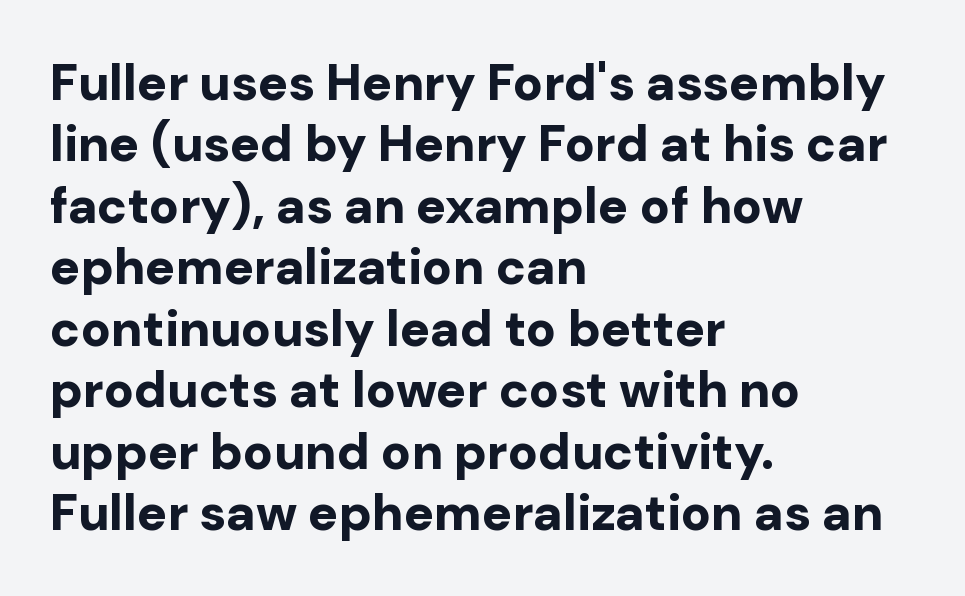
The image shows 50 px bold sans-serif type, upright; set left-aligned, line spacing 1.23x, normal letter spacing, not underlined; low stroke contrast and a medium x-height.
